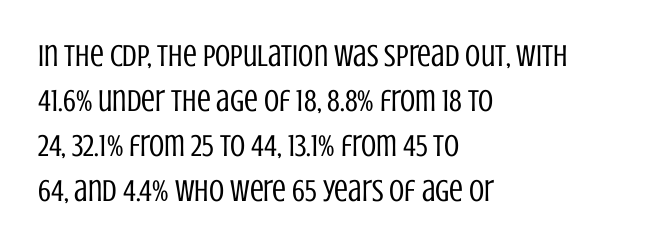
Q: Is the text bold? A: No.
Q: Is the text italic (slanted)? A: No, it is upright.
Q: Is the typeface a serif or a sans-serif typeface? A: Sans-serif.
Q: Is the text underlined? A: No.
Q: How is the paragraph aligned? A: Left-aligned.
Q: Is the spacing between letters normal or unusually wide? A: Normal.
Q: Is the spacing between lines tight, normal or loose? A: Normal.
Q: Width (condensed, normal, or wide)? A: Condensed.
Q: Stroke contrast? A: Low.
Q: x-height? A: Large.
Q: Monospaced? A: No.
